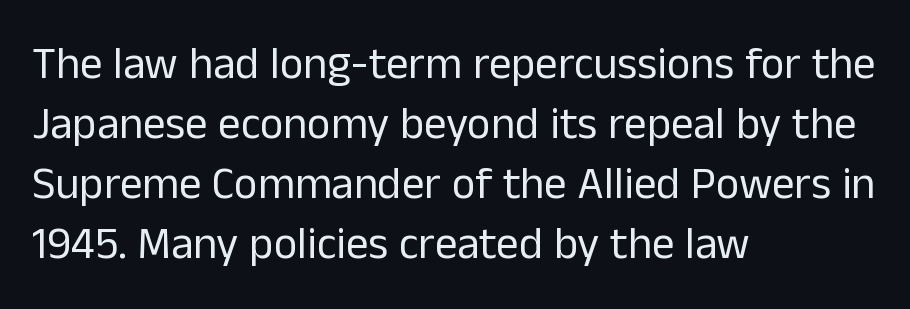
{"serif": "no", "italic": "no", "bold": "no", "weight": "regular", "width": "normal", "stroke_contrast": "low", "x_height": "medium", "monospaced": "no", "underline": "no", "align": "left", "line_spacing": "normal", "line_spacing_ratio": 1.33, "letter_spacing": "normal", "letter_spacing_em": 0.0, "glyph_px": 45}
